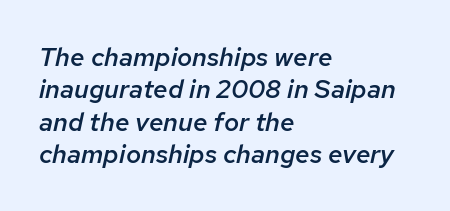
The ragged edge is on the right, which tells us the setting is flush left. Semibold letterforms, between regular and bold. The rendering uses a moderate line-height, typical for paragraphs. The face used here has a pronounced slope to its letters. The gaps between neighbouring characters are ordinary and unremarkable.
